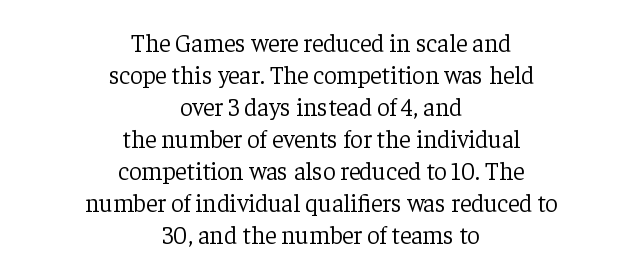
How would I describe the line gaps? Plain and ordinary. In CSS terms this would be text-align: center. Compared with typical body copy, the letter spacing here is the same. This is not heavy type; no bold has been used. Posture: vertical.
